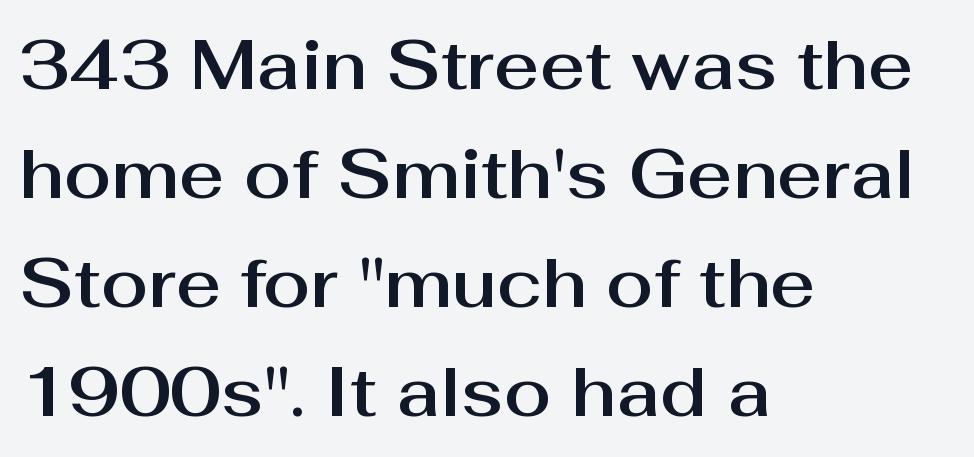
{"serif": "no", "italic": "no", "width": "normal", "stroke_contrast": "medium", "x_height": "medium", "monospaced": "no", "underline": "no", "align": "left", "line_spacing": "normal", "line_spacing_ratio": 1.58, "letter_spacing": "normal", "letter_spacing_em": 0.0, "glyph_px": 69}
